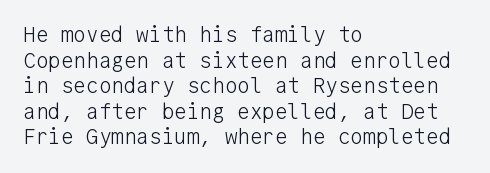
Does extra space separate the letters? No, they use regular spacing. The passage is arranged the way most books set body copy — flush left. The area under the type is left untouched. The face looks like a standard text weight, possibly lighter. Notice how the stems are strictly vertical — no italics here.
